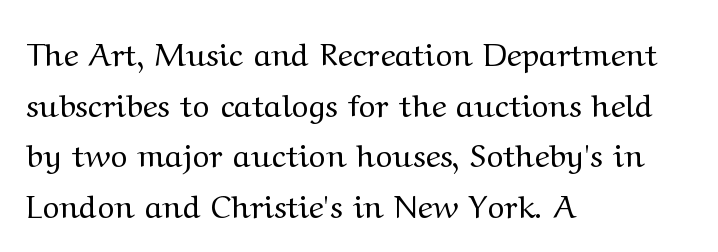
The image shows 32 px regular-weight, wide serif type, upright; set left-aligned, normal line spacing (1.58x), normal letter spacing, not underlined; medium stroke contrast and a medium x-height.
